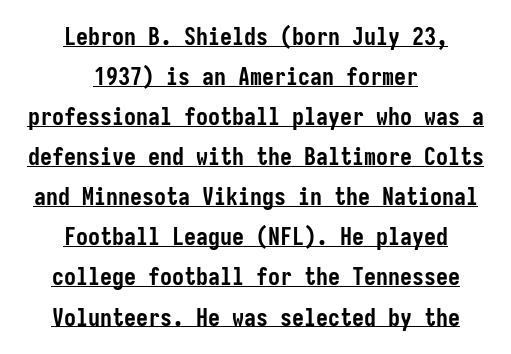
{"italic": "no", "bold": "yes", "underline": "yes", "align": "center", "line_spacing": "normal", "line_spacing_ratio": 1.67, "letter_spacing": "normal", "letter_spacing_em": 0.0, "glyph_px": 24}
